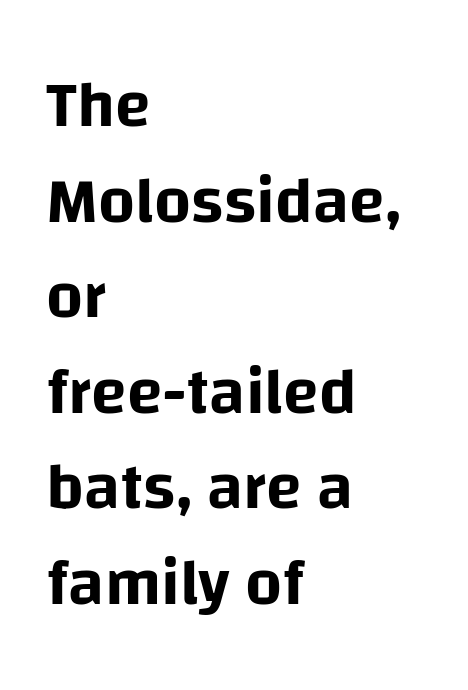
The image shows 65 px sans-serif type, upright; set left-aligned, normal line spacing (1.47x), normal letter spacing, not underlined; low stroke contrast and a large x-height.
